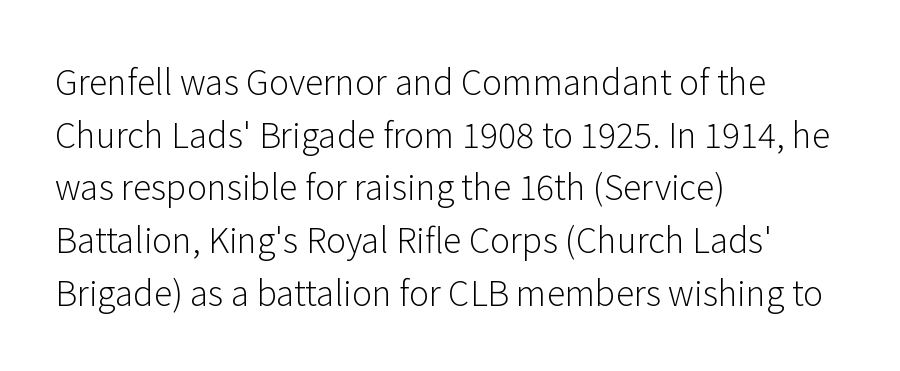
The image shows 34 px light sans-serif type, upright; set left-aligned, normal line spacing (1.55x), normal letter spacing, not underlined; low stroke contrast and a medium x-height.
